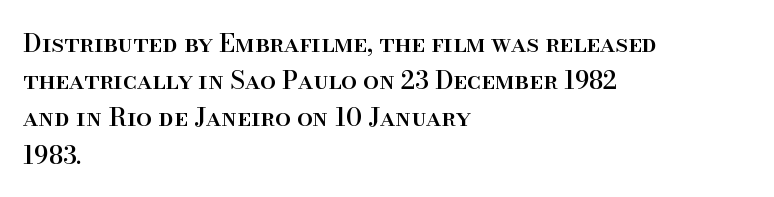
The image shows 25 px text type, upright; set left-aligned, normal line spacing (1.49x), normal letter spacing, not underlined.
